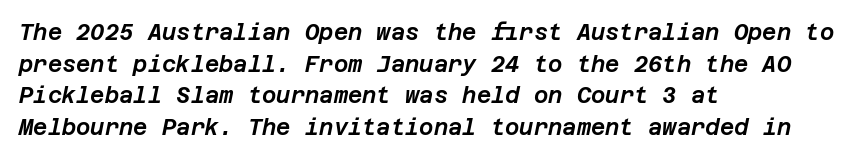
Q: Is the text italic (slanted)? A: Yes, it leans right by about 12 degrees.
Q: Is the text underlined? A: No.
Q: How is the paragraph aligned? A: Left-aligned.
Q: Is the spacing between letters normal or unusually wide? A: Normal.
Q: Is the spacing between lines tight, normal or loose? A: Normal.
